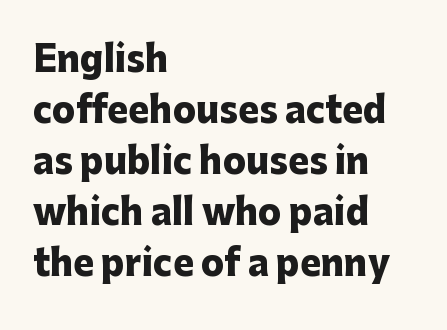
The image shows 35 px heavy sans-serif type, upright; set left-aligned, normal line spacing (1.46x), normal letter spacing, not underlined; low stroke contrast and a medium x-height.
